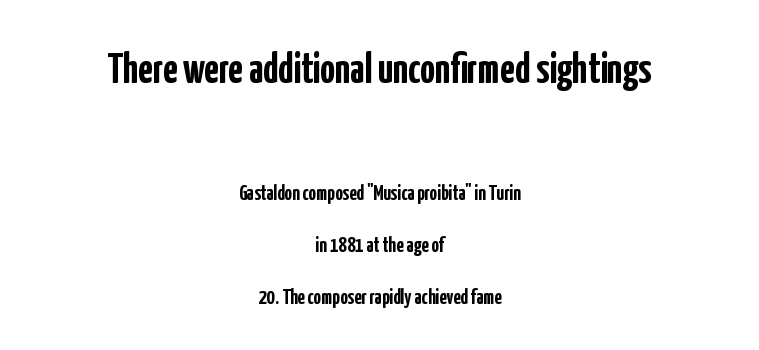
The image shows 42 px semibold, condensed sans-serif type, upright; set centered, loose line spacing (2.48x), normal letter spacing, not underlined; the first (top) block is 2.0x larger; low stroke contrast and a medium x-height.
